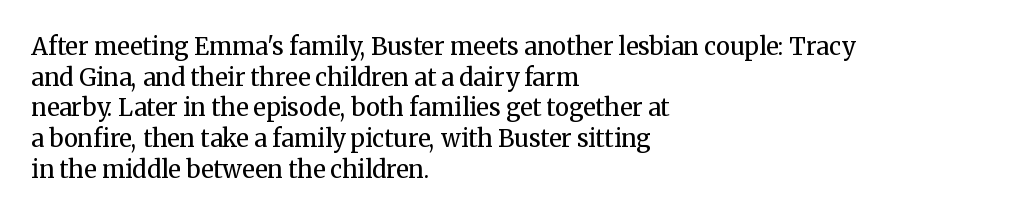
{"italic": "no", "bold": "no", "underline": "no", "align": "left", "line_spacing": "normal", "line_spacing_ratio": 1.28, "letter_spacing": "normal", "letter_spacing_em": 0.0, "glyph_px": 24}
